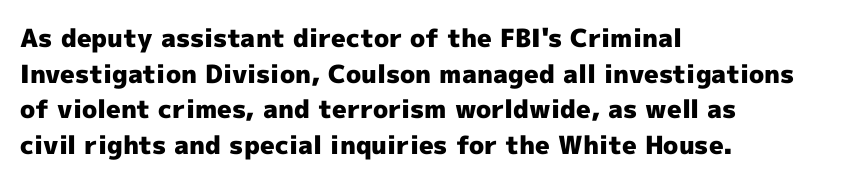
The image shows 25 px bold type, upright; set left-aligned, normal line spacing (1.43x), normal letter spacing, not underlined.
